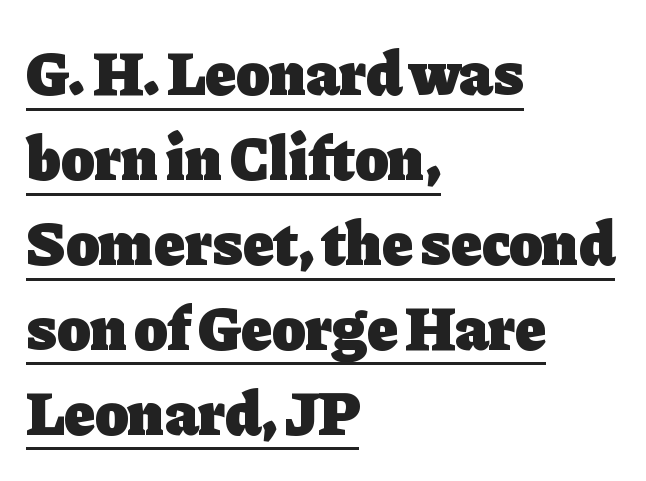
The image shows 62 px heavy serif type, upright; set left-aligned, normal line spacing (1.37x), normal letter spacing, underlined; low stroke contrast and a medium x-height.
